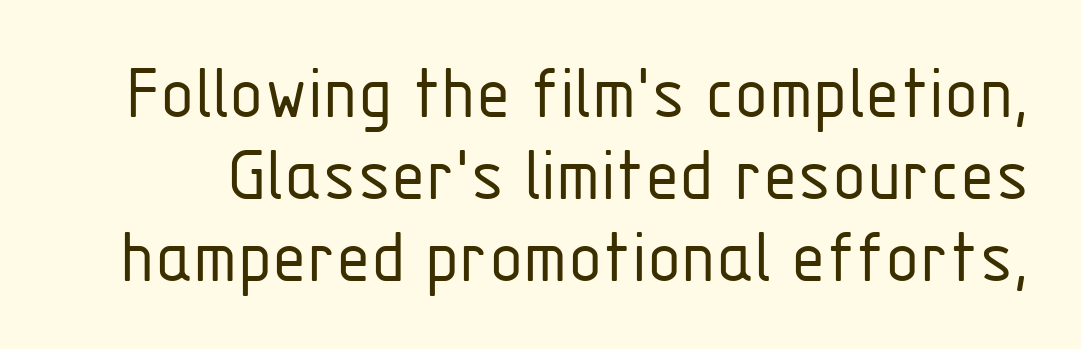
{"serif": "no", "italic": "no", "bold": "no", "weight": "light", "width": "condensed", "stroke_contrast": "low", "x_height": "medium", "monospaced": "no", "underline": "no", "line_spacing": "tight", "line_spacing_ratio": 1.04, "letter_spacing": "normal", "letter_spacing_em": 0.0, "glyph_px": 79}
